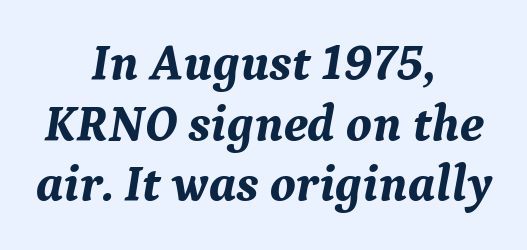
The image shows 51 px bold serif type, italic (leaning right); set centered, line spacing 1.19x, normal letter spacing, not underlined; medium stroke contrast and a medium x-height.
